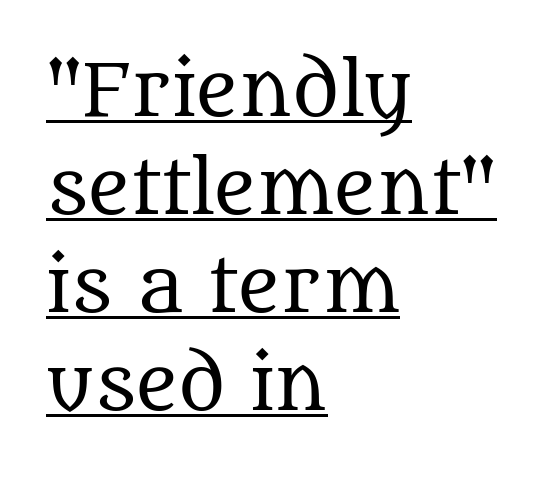
{"serif": "yes", "italic": "no", "bold": "no", "weight": "regular", "width": "normal", "stroke_contrast": "medium", "x_height": "large", "monospaced": "no", "underline": "yes", "align": "left", "line_spacing": "normal", "line_spacing_ratio": 1.36, "letter_spacing": "normal", "letter_spacing_em": 0.0, "glyph_px": 72}
